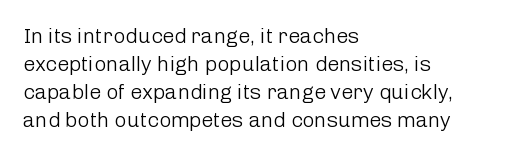
Q: Is the text bold? A: No.
Q: Is the text italic (slanted)? A: No, it is upright.
Q: Is the text underlined? A: No.
Q: How is the paragraph aligned? A: Left-aligned.
Q: Is the spacing between letters normal or unusually wide? A: Normal.
Q: Is the spacing between lines tight, normal or loose? A: Normal.
